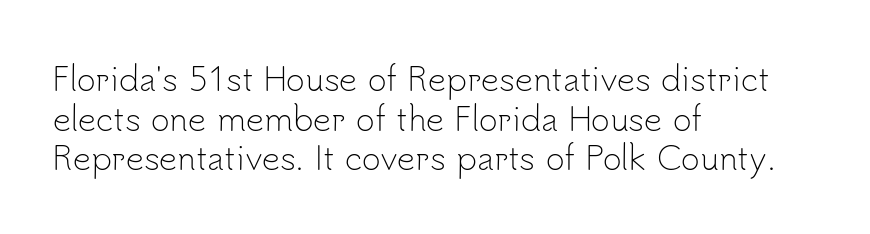
Q: Is the text bold? A: No.
Q: Is the text italic (slanted)? A: No, it is upright.
Q: Is the typeface a serif or a sans-serif typeface? A: Sans-serif.
Q: Is the text underlined? A: No.
Q: How is the paragraph aligned? A: Left-aligned.
Q: Is the spacing between letters normal or unusually wide? A: Normal.
Q: Width (condensed, normal, or wide)? A: Normal.
Q: Stroke contrast? A: Low.
Q: x-height? A: Small.
Q: Monospaced? A: No.
